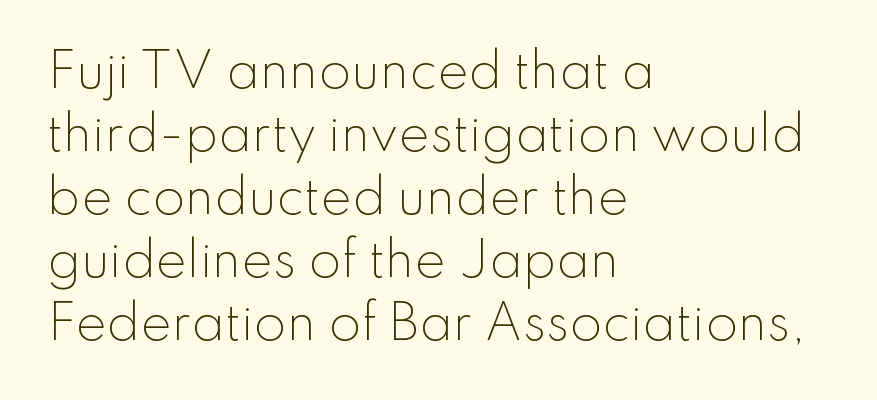
Is this a fixed-width face? No — the glyphs have proportional, varying widths. The characters are drawn with everyday or finer stroke widths. Line starts are locked; line ends wander. Descenders are the only things crossing below the line. The letterforms sit shoulder to shoulder at normal distance. One glance says typical: line gaps are just what's usual.
